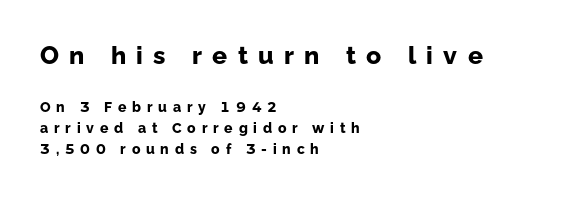
The image shows 25 px bold type, upright; set left-aligned, normal line spacing (1.51x), unusually wide letter spacing (+0.41 em), not underlined; the first (top) block is 1.79x larger.
